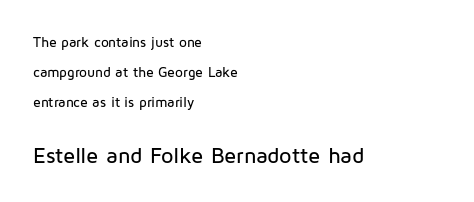
Q: Is the text italic (slanted)? A: No, it is upright.
Q: Is the text underlined? A: No.
Q: How is the paragraph aligned? A: Left-aligned.
Q: Is the spacing between letters normal or unusually wide? A: Normal.
Q: Is the spacing between lines tight, normal or loose? A: Loose.
Q: Which block of text is set in a larger size, the first (top) or the second (bottom)? A: The second (bottom) one.
